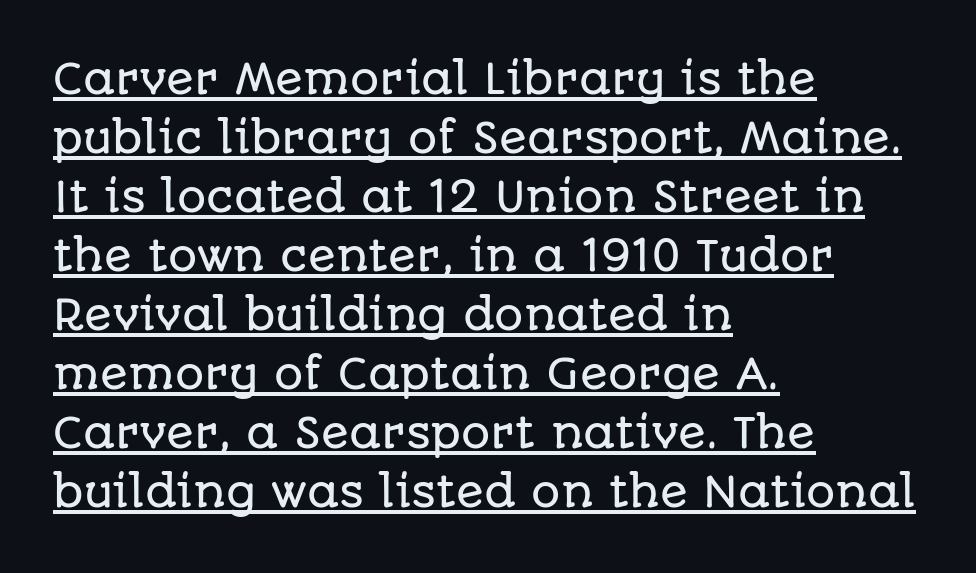
Posture: straight, roman, zero tilt. A rule runs beneath these lines of type. Varying glyph widths throughout — classic text-font behaviour. Line spacing here is normal. Does extra space separate the letters? No, they use regular spacing. Nothing sits at the stroke ends, so this counts as sans-serif.
